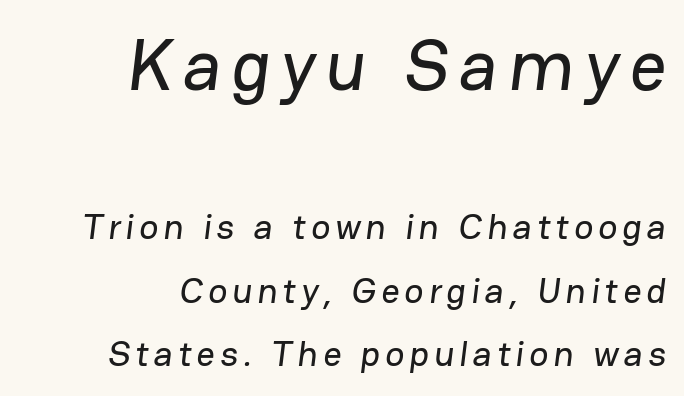
The letters advance in unequal steps, a hallmark of proportional type. Compare the two chunks: the upper has the greater cap height. Nothing sits at the stroke ends, so this counts as sans-serif. Lines of text with bare space underneath.
